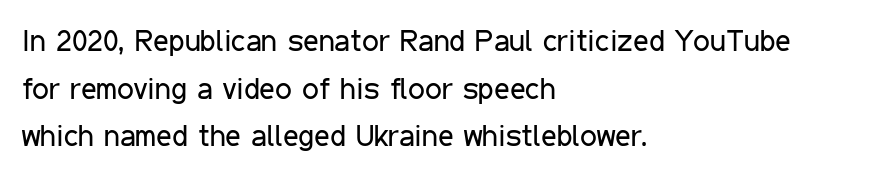
{"serif": "no", "italic": "no", "bold": "no", "weight": "regular", "width": "condensed", "stroke_contrast": "low", "x_height": "medium", "monospaced": "no", "underline": "no", "align": "left", "line_spacing": "normal", "line_spacing_ratio": 1.59, "letter_spacing": "normal", "letter_spacing_em": 0.0, "glyph_px": 30}
